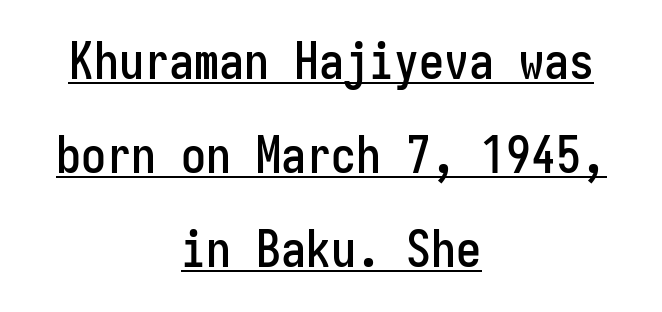
No italicization has been applied; the sample stays upright. Leftover space on each line is divided equally before and after the words. Looks like terminal output: every glyph gets an equal slot. A rule runs beneath these lines of type. In terms of letterspacing, this is plain default setting.
